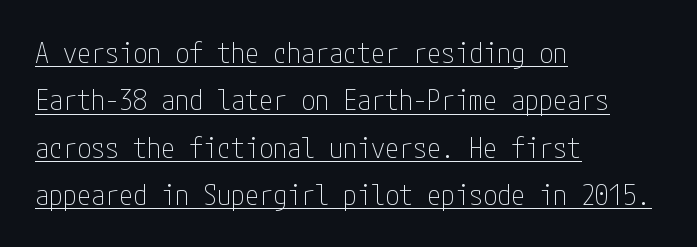
The image shows 28 px thin, condensed sans-serif type, upright; set left-aligned, normal line spacing (1.69x), normal letter spacing, underlined; low stroke contrast and a medium x-height.
